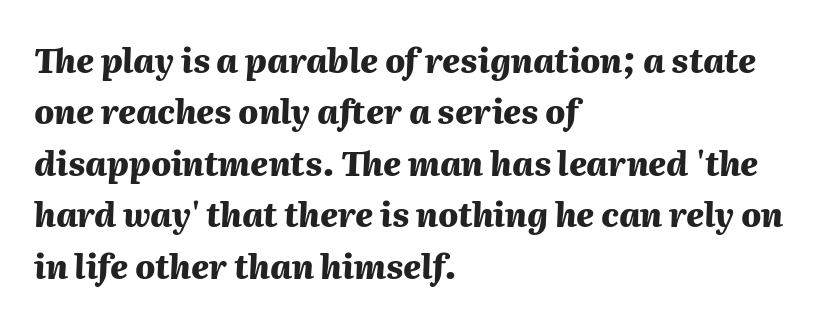
The image shows 33 px heavy type, italic (leaning right); set left-aligned, normal line spacing (1.56x), normal letter spacing, not underlined; medium stroke contrast and a medium x-height.
